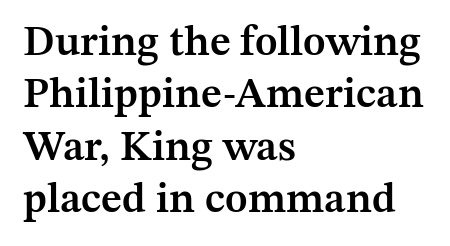
Rule under the text: the space is simply empty. Regarding serifs, this sample has them. The passage shown is typed in a proportional face where columns would drift. Students, note that the glyphs here touch the page at normal intervals. Characters remain perfectly vertical along every line.
